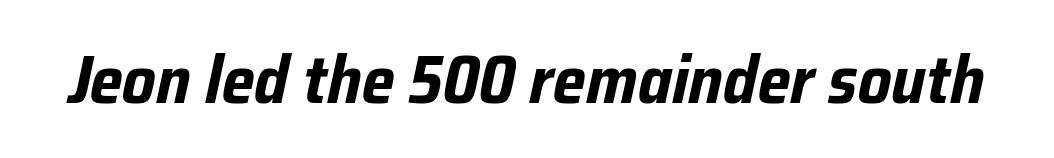
The image shows 68 px bold, condensed type, italic (leaning right); set normal letter spacing, not underlined; low stroke contrast and a medium x-height.
